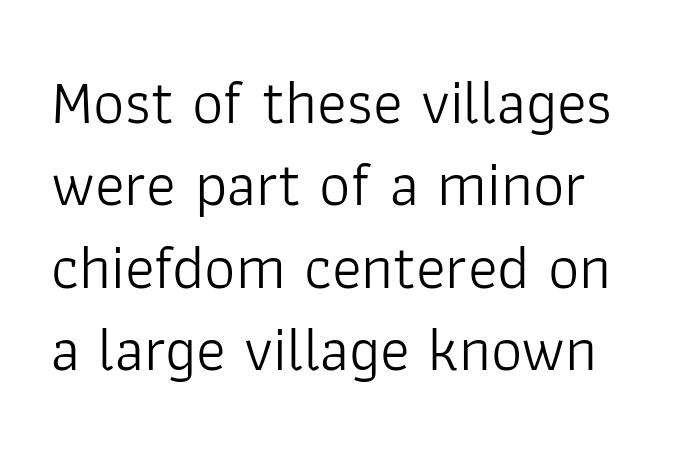
The image shows 62 px light sans-serif type, upright; set normal line spacing (1.33x), normal letter spacing, not underlined; low stroke contrast and a medium x-height.
